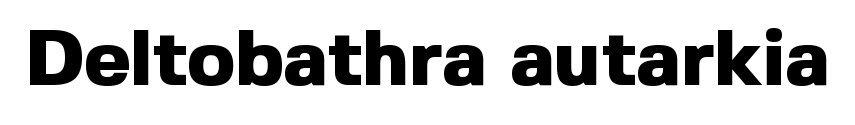
{"serif": "no", "italic": "no", "bold": "yes", "weight": "heavy", "width": "normal", "x_height": "medium", "monospaced": "no", "underline": "no", "letter_spacing": "normal", "letter_spacing_em": 0.0, "glyph_px": 79}
